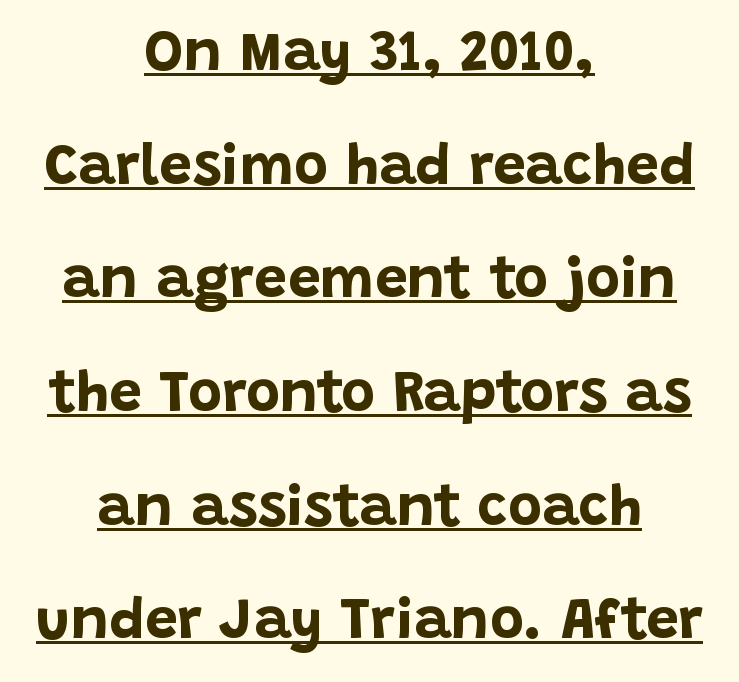
Spacing verdict: proportional, widths tailored to each character. The glyphs in this specimen are sans serif. The specimen includes a rule beneath the text block's lines. Style check: upright.
